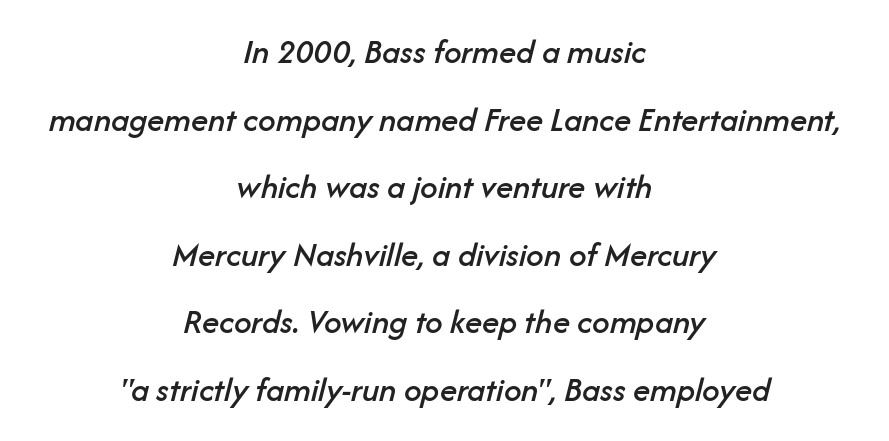
{"italic": "yes", "lean": "right", "slant_degrees": 14, "width": "normal", "stroke_contrast": "low", "x_height": "medium", "monospaced": "no", "underline": "no", "align": "center", "line_spacing": "loose", "line_spacing_ratio": 1.93, "letter_spacing": "normal", "letter_spacing_em": 0.0, "glyph_px": 35}
